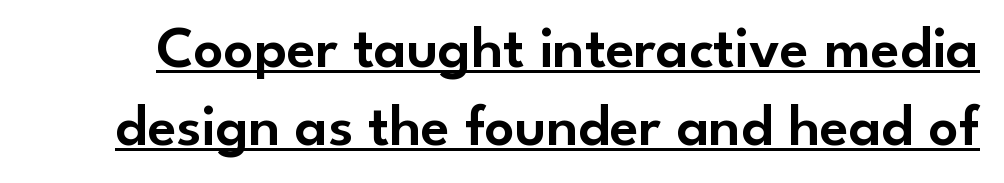
Nope, no serifs anywhere on these letters. Proportional: the letters do not fall into vertical columns. Quick note: underline on. The axis of the letterforms is exactly vertical. The rendering keeps characters at their native spacing.
